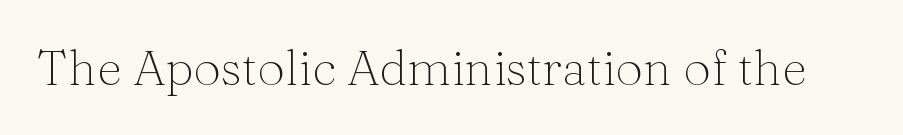
It's the straight-up-and-down kind of type. Do the characters align in a grid? No, the font is proportional. The gaps between neighbouring characters are ordinary and unremarkable. You can tell from the footed stems that serif type was used. Quick note: underline off.
